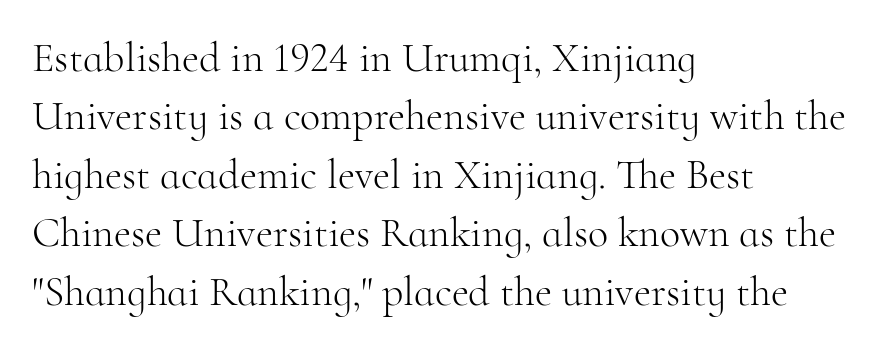
Q: Is the text bold? A: No.
Q: Is the text italic (slanted)? A: No, it is upright.
Q: Is the typeface a serif or a sans-serif typeface? A: Serif.
Q: Is the text underlined? A: No.
Q: How is the paragraph aligned? A: Left-aligned.
Q: Is the spacing between letters normal or unusually wide? A: Normal.
Q: Is the spacing between lines tight, normal or loose? A: Normal.
Q: Width (condensed, normal, or wide)? A: Normal.
Q: Stroke contrast? A: High.
Q: x-height? A: Small.
Q: Monospaced? A: No.
